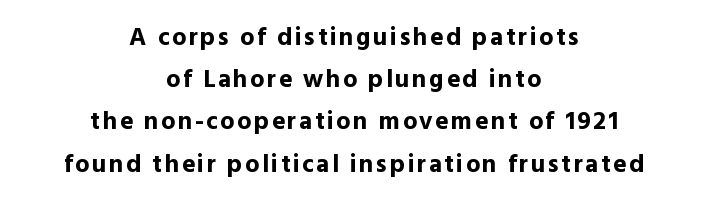
Q: Is the text bold? A: Yes.
Q: Is the text italic (slanted)? A: No, it is upright.
Q: Is the text underlined? A: No.
Q: How is the paragraph aligned? A: Centered.
Q: Is the spacing between lines tight, normal or loose? A: Normal.
